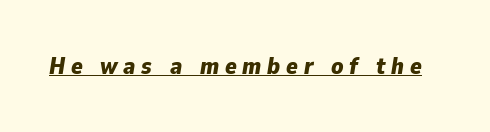
{"italic": "yes", "lean": "right", "slant_degrees": 9, "bold": "yes", "underline": "yes", "letter_spacing": "wide", "letter_spacing_em": 0.24, "glyph_px": 24}
